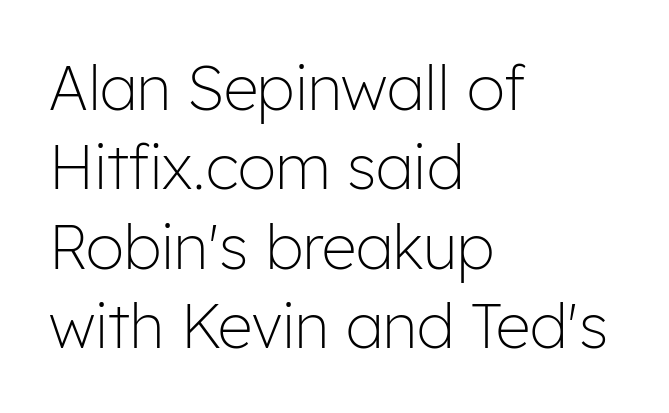
The axis of the letterforms is exactly vertical. Underline: absent. To sum up the face: it is a sans, with no serifs. Horizontally, the lines are justified to the leading edge only. Looks like regular typesetting: each glyph gets only the width it needs. Line spacing here is normal.
